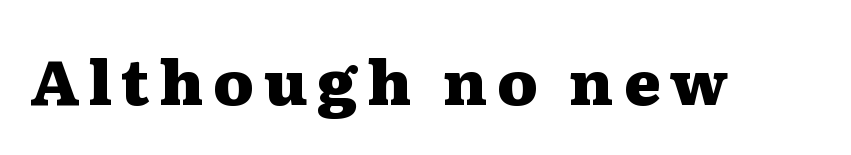
The image shows 63 px heavy, wide serif type, upright; set not underlined; medium stroke contrast and a medium x-height.
